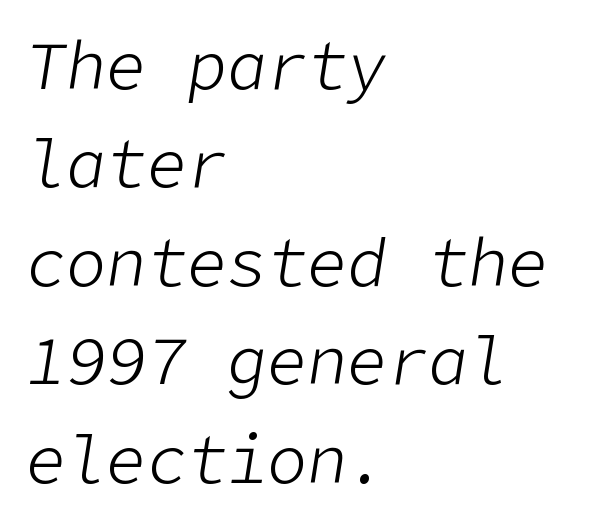
Q: Is the text bold? A: No.
Q: Is the text italic (slanted)? A: Yes, it leans right by about 9 degrees.
Q: Is the text underlined? A: No.
Q: How is the paragraph aligned? A: Left-aligned.
Q: Is the spacing between letters normal or unusually wide? A: Normal.
Q: Is the spacing between lines tight, normal or loose? A: Normal.
Q: Width (condensed, normal, or wide)? A: Normal.
Q: Stroke contrast? A: Low.
Q: x-height? A: Medium.
